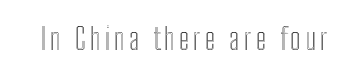
{"italic": "no", "width": "condensed", "x_height": "medium", "monospaced": "no", "underline": "no", "glyph_px": 30}
